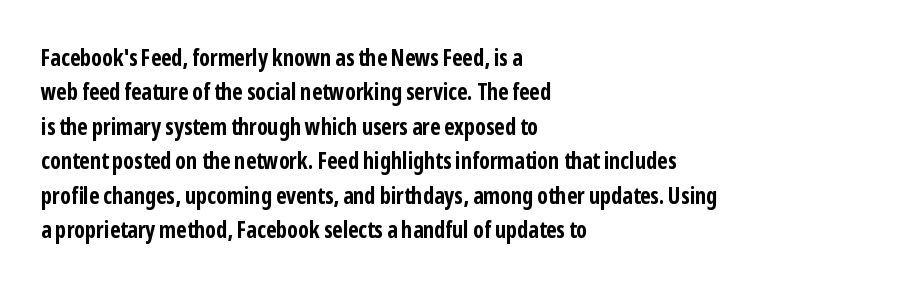
Is the letter spacing exaggerated? No — it looks like the ordinary default. Reading down the block, your eye returns to a fixed left position each line. Heavy-handed strokes throughout: this text is bold. Just letters on the line, the space beneath them empty. Baseline-to-baseline distance is the conventional proportion of letter height. A roman cut, with each character standing at attention.
